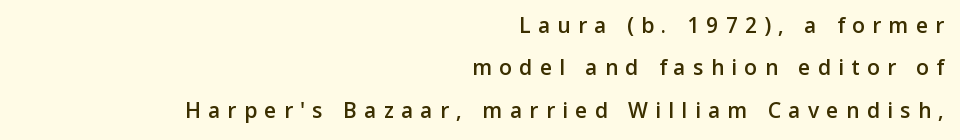
The image shows 21 px text type, upright; set right-aligned, loose line spacing (2.02x), unusually wide letter spacing (+0.35 em), not underlined.
